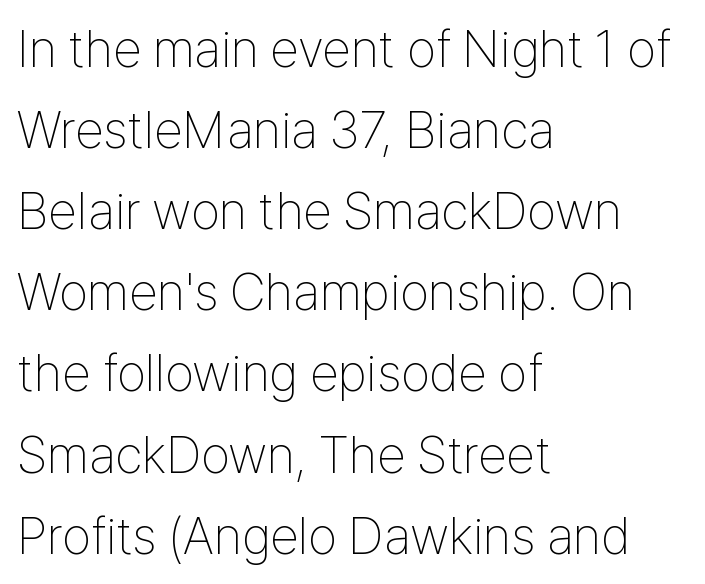
Q: Is the text bold? A: No.
Q: Is the text italic (slanted)? A: No, it is upright.
Q: Is the typeface a serif or a sans-serif typeface? A: Sans-serif.
Q: Is the text underlined? A: No.
Q: How is the paragraph aligned? A: Left-aligned.
Q: Is the spacing between letters normal or unusually wide? A: Normal.
Q: Is the spacing between lines tight, normal or loose? A: Normal.
Q: Width (condensed, normal, or wide)? A: Condensed.
Q: Stroke contrast? A: Low.
Q: x-height? A: Medium.
Q: Monospaced? A: No.
